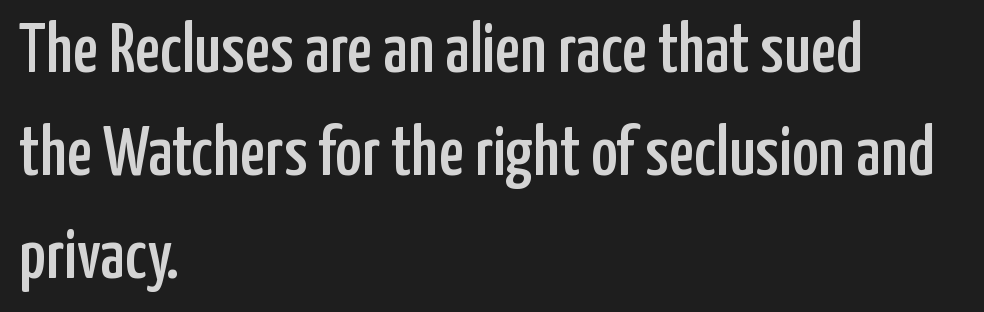
{"serif": "no", "italic": "no", "width": "condensed", "stroke_contrast": "low", "x_height": "medium", "monospaced": "no", "underline": "no", "align": "left", "line_spacing": "normal", "line_spacing_ratio": 1.45, "letter_spacing": "normal", "letter_spacing_em": 0.0, "glyph_px": 71}
